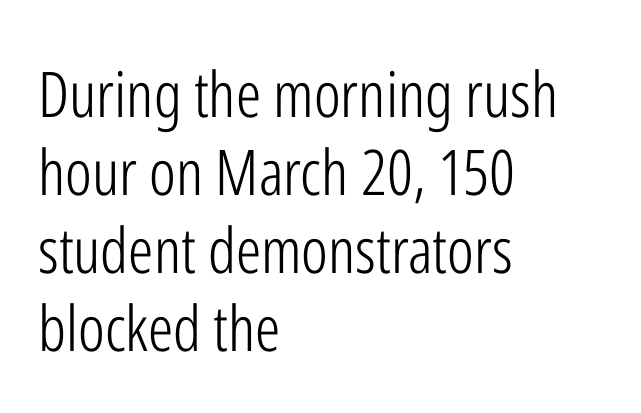
{"serif": "no", "italic": "no", "bold": "no", "weight": "light", "width": "condensed", "stroke_contrast": "low", "x_height": "medium", "monospaced": "no", "underline": "no", "align": "left", "line_spacing_ratio": 1.24, "letter_spacing": "normal", "letter_spacing_em": 0.0, "glyph_px": 63}
